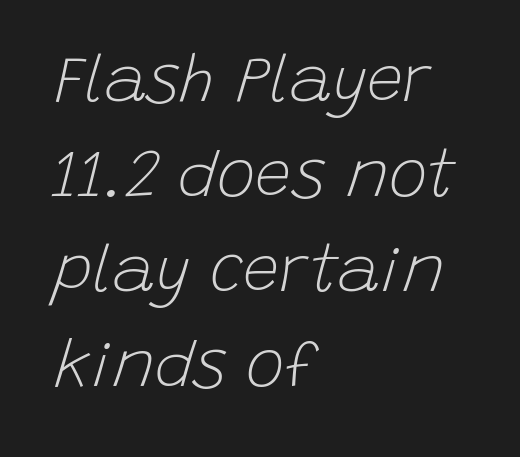
{"italic": "yes", "lean": "right", "slant_degrees": 15, "bold": "no", "weight": "light", "width": "normal", "stroke_contrast": "low", "x_height": "large", "monospaced": "no", "underline": "no", "align": "left", "line_spacing": "normal", "line_spacing_ratio": 1.46, "letter_spacing": "normal", "letter_spacing_em": 0.0, "glyph_px": 65}
